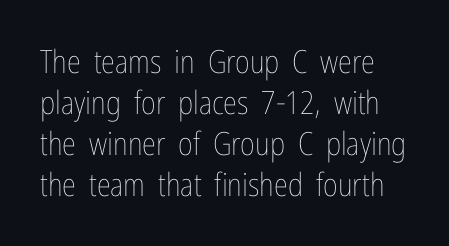
{"italic": "no", "bold": "no", "weight": "thin", "width": "condensed", "stroke_contrast": "low", "x_height": "medium", "monospaced": "no", "underline": "no", "line_spacing": "normal", "line_spacing_ratio": 1.28, "letter_spacing": "normal", "letter_spacing_em": 0.0, "glyph_px": 32}
